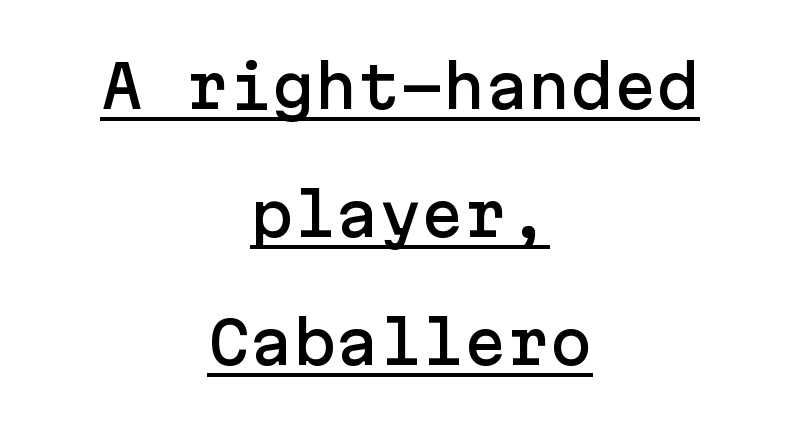
This rendering leaves character spacing at its baseline value. The string is rendered with underlining switched on. Unlike a traditional serif, this face leaves its strokes unadorned. This sample is center-justified, so both line endings float freely.
